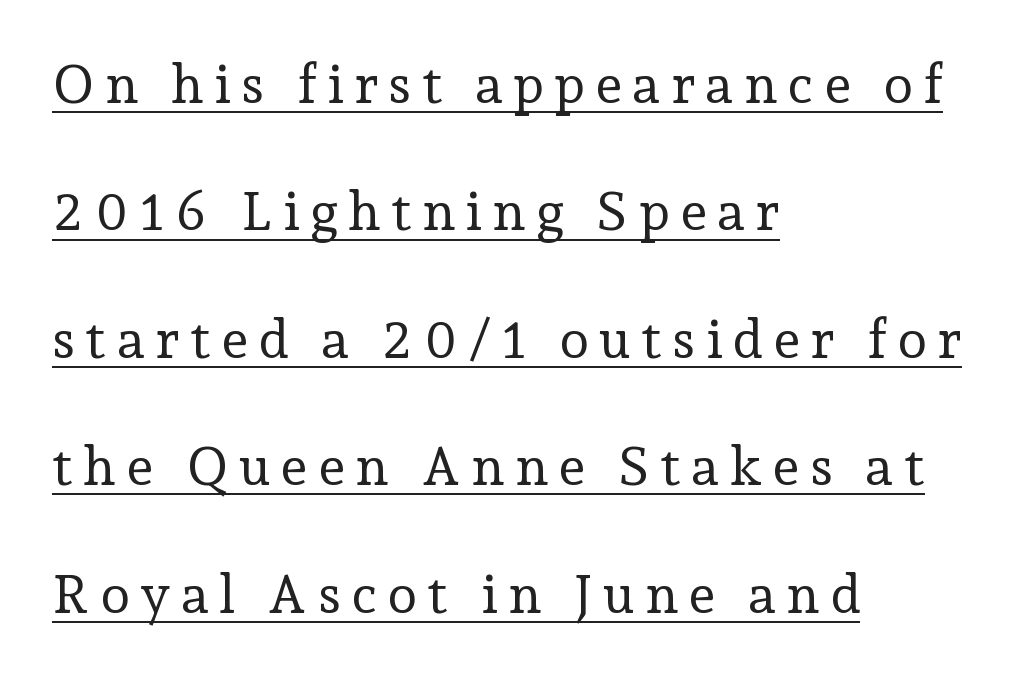
{"serif": "yes", "italic": "no", "bold": "no", "weight": "regular", "width": "normal", "stroke_contrast": "low", "x_height": "medium", "monospaced": "no", "underline": "yes", "align": "left", "line_spacing": "loose", "line_spacing_ratio": 2.36, "glyph_px": 54}
